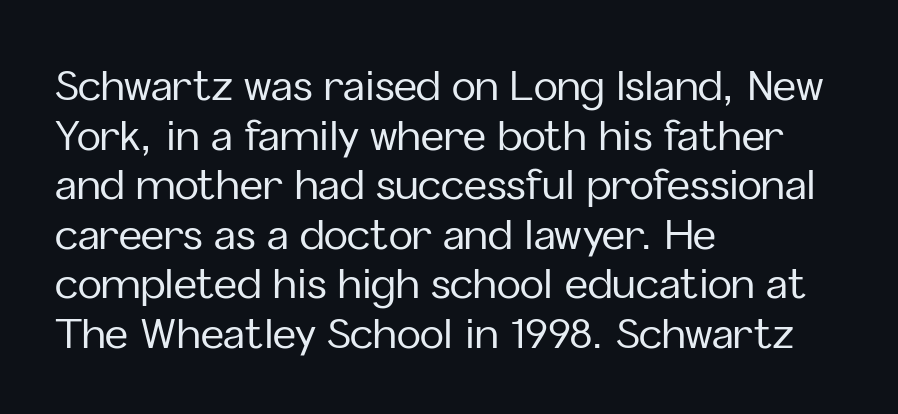
The image shows 40 px sans-serif type, upright; set left-aligned, line spacing 1.24x, normal letter spacing, not underlined; low stroke contrast and a medium x-height.
